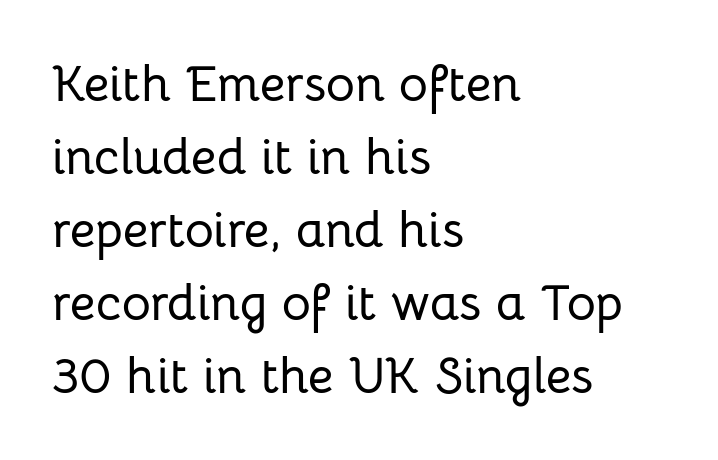
The image shows 50 px sans-serif type, upright; set left-aligned, normal line spacing (1.46x), normal letter spacing, not underlined; low stroke contrast and a medium x-height.
